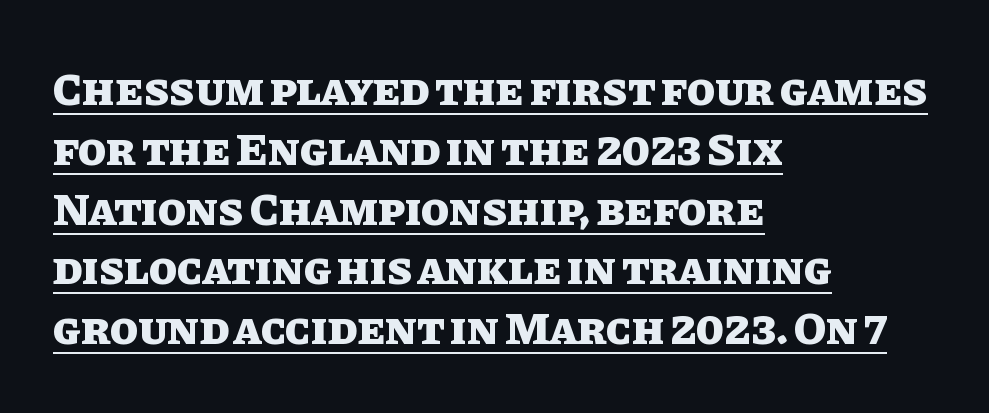
The letters are bold, with thick, heavy strokes. The passage shown is typed in a proportional face where columns would drift. How are the letters spaced? Ordinarily, with no added tracking. Do the letters lean? They stand straight. Every row of glyphs begins at an identical x-position on the left.
